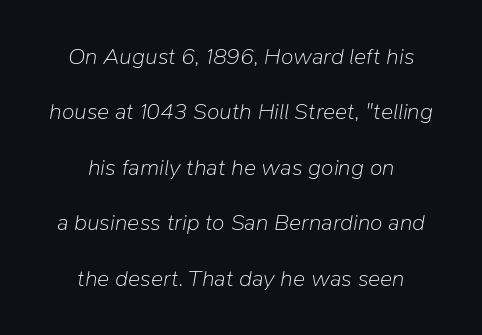
Q: Is the text bold? A: No.
Q: Is the text italic (slanted)? A: Yes, it leans right by about 9 degrees.
Q: Is the text underlined? A: No.
Q: How is the paragraph aligned? A: Centered.
Q: Is the spacing between letters normal or unusually wide? A: Normal.
Q: Is the spacing between lines tight, normal or loose? A: Loose.
